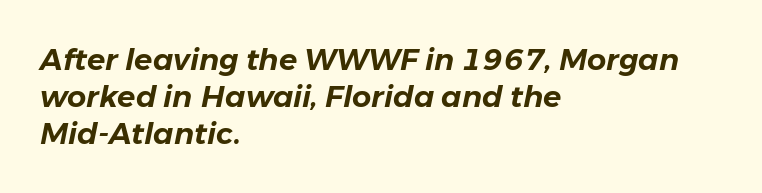
The image shows 30 px text type, italic (leaning right); set left-aligned, line spacing 1.24x, normal letter spacing, not underlined; low stroke contrast and a medium x-height.
